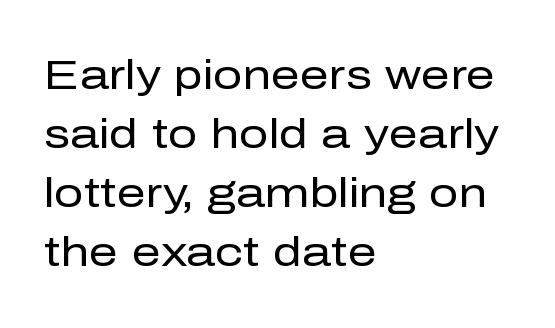
Nothing sits at the stroke ends, so this counts as sans-serif. Letters have the restrained weight of plain body copy at most. Short and long lines alike share a common starting point at left. Style check: upright. This sample keeps an unexceptional amount of space between lines.
